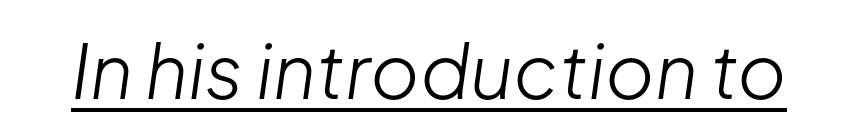
These lines were composed using italics. Proportional: the letters do not fall into vertical columns. The letters sit at their default tracking, neither squeezed nor spread. Looks like someone drew a line under every word here.
